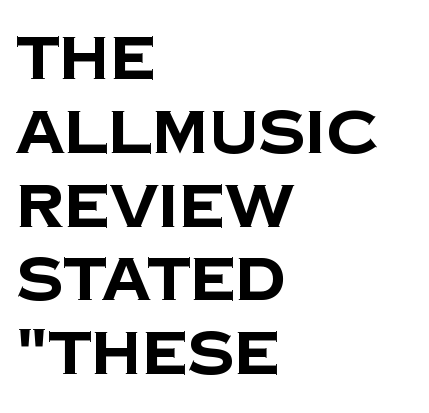
Leftover space on each line is placed entirely after the last word. In terms of letterspacing, this is plain default setting. No word sits above an underline. Notice how thick the strokes are: this is what a full bold looks like. Note the varied advance widths — an 'i' is clearly narrower than an 'm'. The type family on display is of the sans-serif kind.
